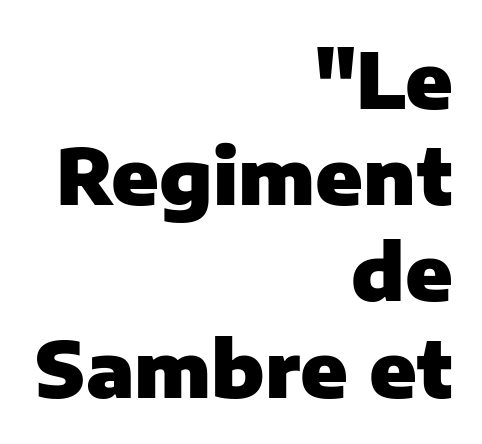
Q: Is the text bold? A: Yes.
Q: Is the text italic (slanted)? A: No, it is upright.
Q: Is the typeface a serif or a sans-serif typeface? A: Sans-serif.
Q: Is the text underlined? A: No.
Q: How is the paragraph aligned? A: Right-aligned.
Q: Is the spacing between letters normal or unusually wide? A: Normal.
Q: Is the spacing between lines tight, normal or loose? A: Normal.
Q: Width (condensed, normal, or wide)? A: Normal.
Q: Stroke contrast? A: Low.
Q: x-height? A: Medium.
Q: Monospaced? A: No.
